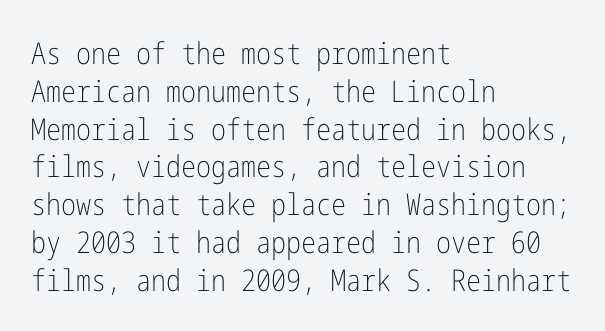
The image shows 30 px light, condensed sans-serif type, upright; set left-aligned, normal line spacing (1.26x), normal letter spacing, not underlined; low stroke contrast and a medium x-height.
